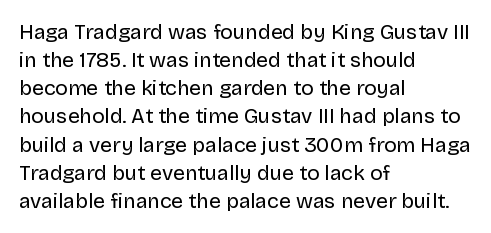
The image shows 21 px text type, upright; set left-aligned, normal line spacing (1.34x), normal letter spacing, not underlined.
